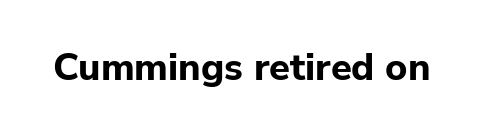
{"serif": "no", "italic": "no", "bold": "yes", "weight": "bold", "width": "normal", "stroke_contrast": "low", "x_height": "medium", "monospaced": "no", "underline": "no", "letter_spacing": "normal", "letter_spacing_em": 0.0, "glyph_px": 38}
